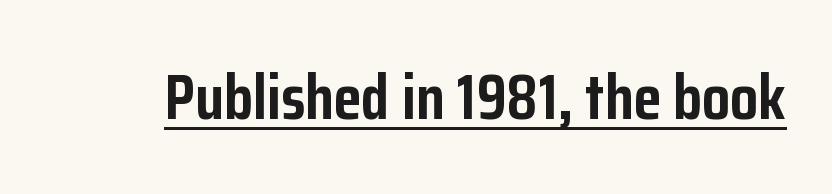
{"serif": "no", "italic": "no", "bold": "yes", "weight": "semibold", "width": "condensed", "stroke_contrast": "low", "x_height": "medium", "monospaced": "no", "underline": "yes", "letter_spacing": "normal", "letter_spacing_em": 0.0, "glyph_px": 64}
